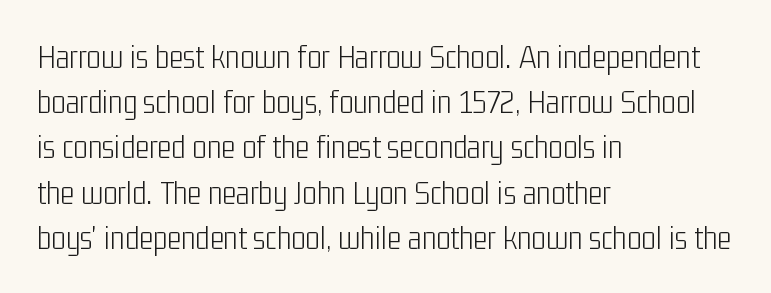
The image shows 34 px light, condensed sans-serif type, upright; set left-aligned, normal line spacing (1.33x), normal letter spacing, not underlined; low stroke contrast and a medium x-height.
